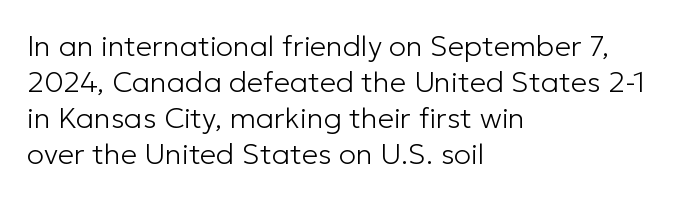
{"serif": "no", "italic": "no", "bold": "no", "weight": "light", "width": "normal", "stroke_contrast": "low", "x_height": "medium", "monospaced": "no", "underline": "no", "align": "left", "line_spacing_ratio": 1.24, "letter_spacing": "normal", "letter_spacing_em": 0.0, "glyph_px": 29}
